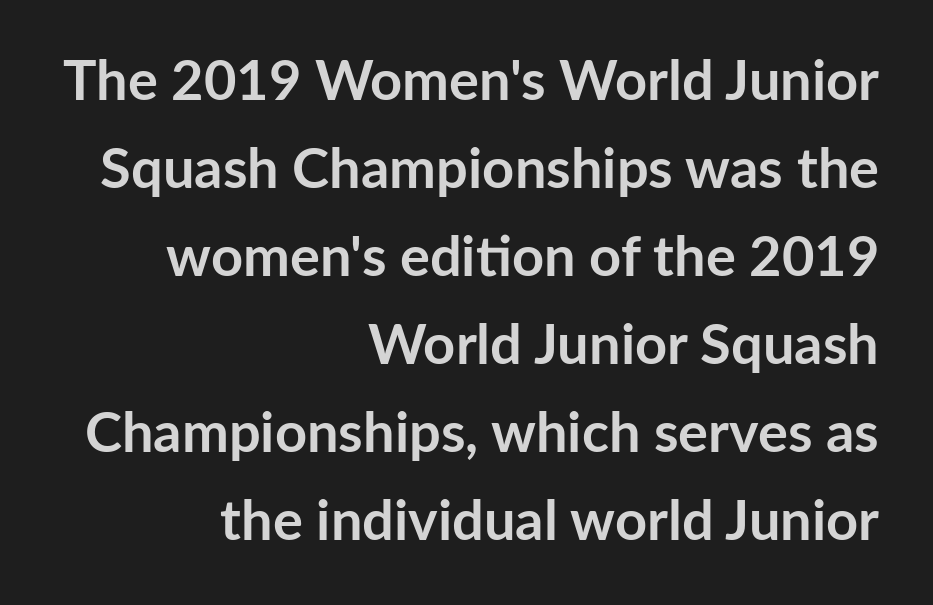
Posture: vertical. The type is set solid horizontally, with unmodified tracking. Does the weight exceed regular? Yes, all the way to bold. You could not count columns in this text — the font is proportionally spaced.
